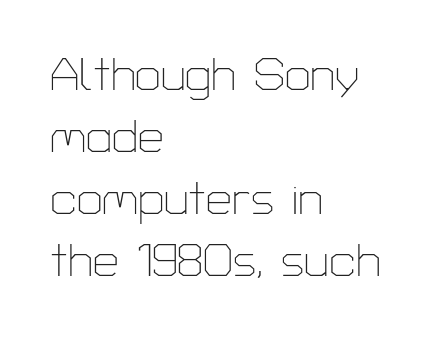
{"serif": "no", "italic": "no", "bold": "no", "weight": "thin", "width": "normal", "stroke_contrast": "low", "x_height": "medium", "monospaced": "no", "underline": "no", "align": "left", "line_spacing": "normal", "line_spacing_ratio": 1.35, "letter_spacing": "normal", "letter_spacing_em": 0.0, "glyph_px": 46}
